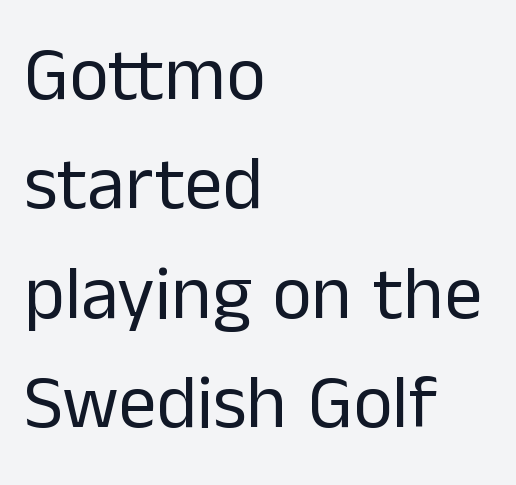
{"serif": "no", "italic": "no", "bold": "no", "weight": "regular", "width": "normal", "stroke_contrast": "low", "x_height": "medium", "monospaced": "no", "underline": "no", "align": "left", "line_spacing": "normal", "line_spacing_ratio": 1.44, "letter_spacing": "normal", "letter_spacing_em": 0.0, "glyph_px": 76}
